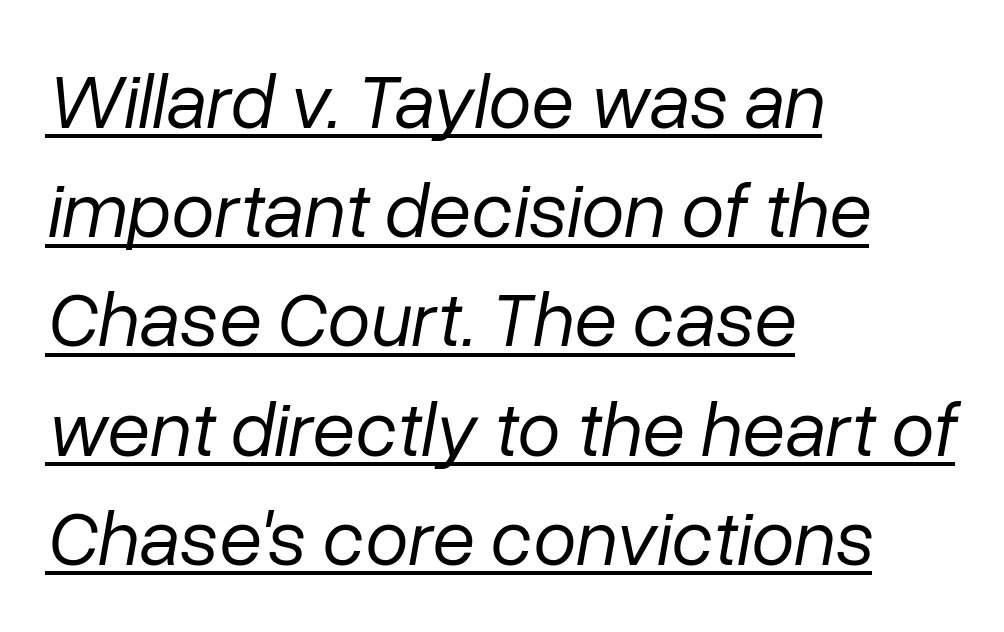
The image shows 78 px regular-weight type, italic (leaning right); set left-aligned, normal line spacing (1.4x), normal letter spacing, underlined; low stroke contrast and a medium x-height.
